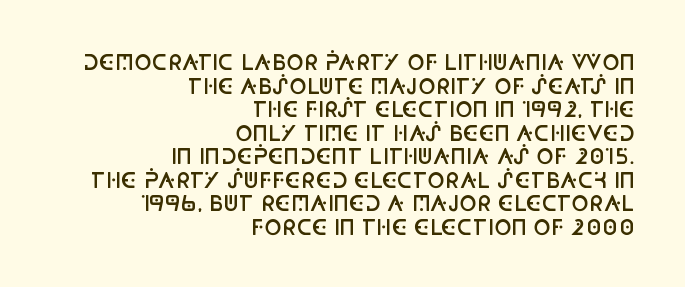
The image shows 21 px text type, upright; set right-aligned, tight line spacing (1.12x), normal letter spacing, not underlined.
